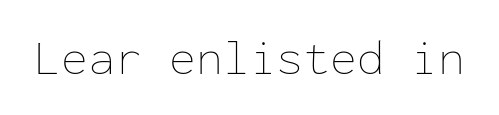
Q: Is the text bold? A: No.
Q: Is the text italic (slanted)? A: No, it is upright.
Q: Is the text underlined? A: No.
Q: Is the spacing between letters normal or unusually wide? A: Normal.
Q: Width (condensed, normal, or wide)? A: Normal.
Q: Stroke contrast? A: Low.
Q: x-height? A: Medium.
Q: Monospaced? A: Yes.
